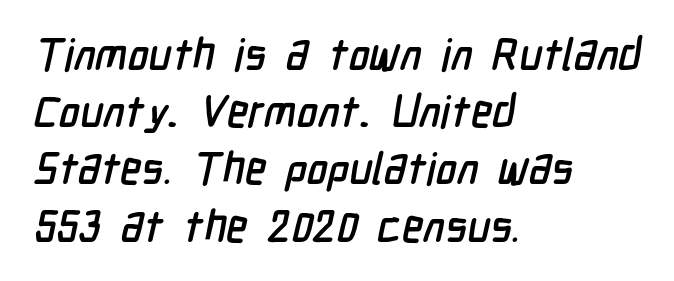
{"serif": "no", "width": "condensed", "stroke_contrast": "low", "x_height": "medium", "monospaced": "no", "underline": "no", "align": "left", "line_spacing": "normal", "line_spacing_ratio": 1.3, "letter_spacing": "normal", "letter_spacing_em": 0.0, "glyph_px": 44}
